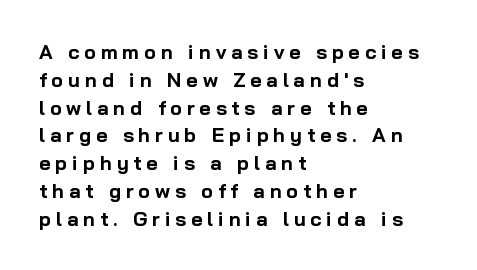
The image shows 20 px bold type, upright; set left-aligned, normal line spacing (1.39x), unusually wide letter spacing (+0.24 em), not underlined.
